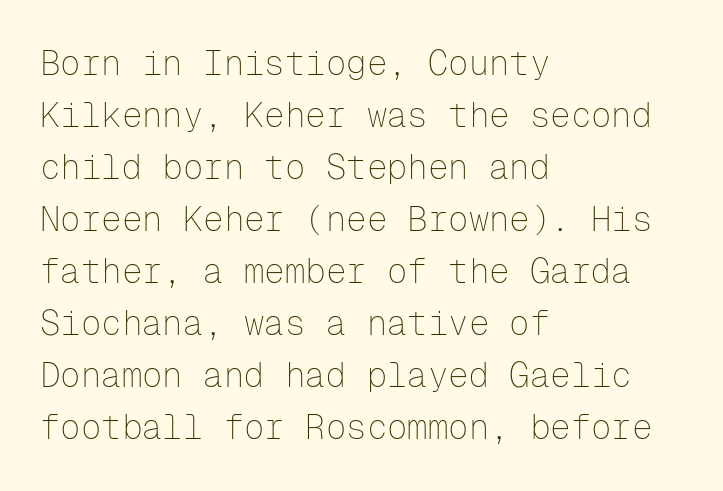
The image shows 34 px thin sans-serif type, upright, monospaced; set left-aligned, normal line spacing (1.53x), normal letter spacing, not underlined; low stroke contrast and a medium x-height.
